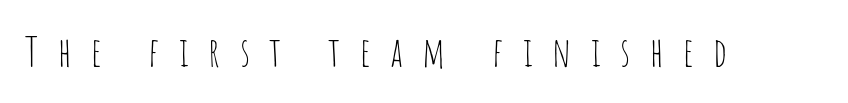
The image shows 41 px thin, condensed sans-serif type, upright; set unusually wide letter spacing (+0.48 em), not underlined; low stroke contrast and a large x-height.
